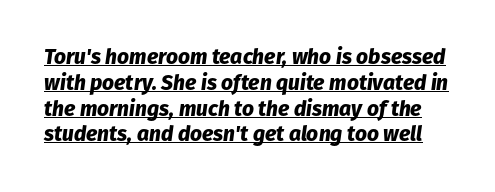
The specimen reads as italic at a glance. The face used here has the dense, thick strokes of a bold. The rendering keeps characters at their native spacing. Compared with undecorated copy, this sample adds a rule below the words.
